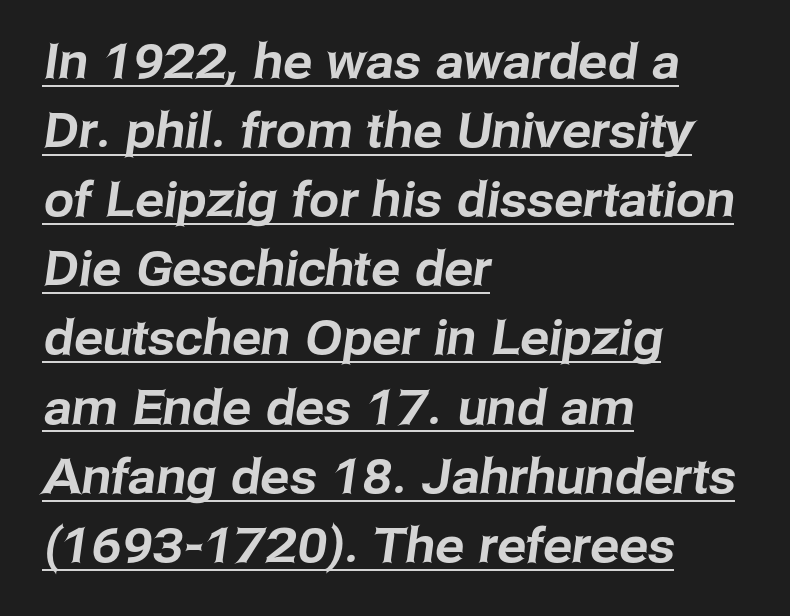
Q: Is the typeface a serif or a sans-serif typeface? A: Sans-serif.
Q: Is the text underlined? A: Yes.
Q: How is the paragraph aligned? A: Left-aligned.
Q: Is the spacing between letters normal or unusually wide? A: Normal.
Q: Is the spacing between lines tight, normal or loose? A: Normal.
Q: Width (condensed, normal, or wide)? A: Normal.
Q: Stroke contrast? A: Low.
Q: x-height? A: Medium.
Q: Monospaced? A: No.
